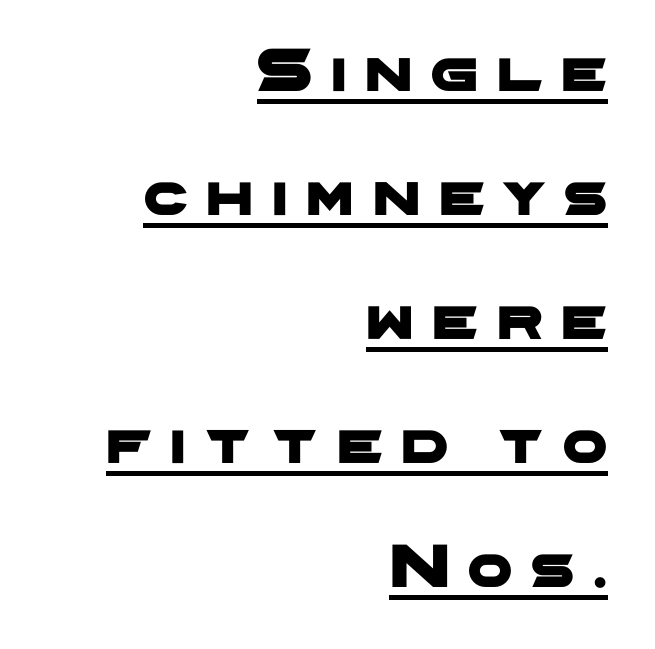
Q: Is the typeface a serif or a sans-serif typeface? A: Sans-serif.
Q: Is the text underlined? A: Yes.
Q: How is the paragraph aligned? A: Right-aligned.
Q: Is the spacing between letters normal or unusually wide? A: Unusually wide.
Q: Is the spacing between lines tight, normal or loose? A: Loose.
Q: Width (condensed, normal, or wide)? A: Wide.
Q: Stroke contrast? A: Low.
Q: x-height? A: Medium.
Q: Monospaced? A: No.
